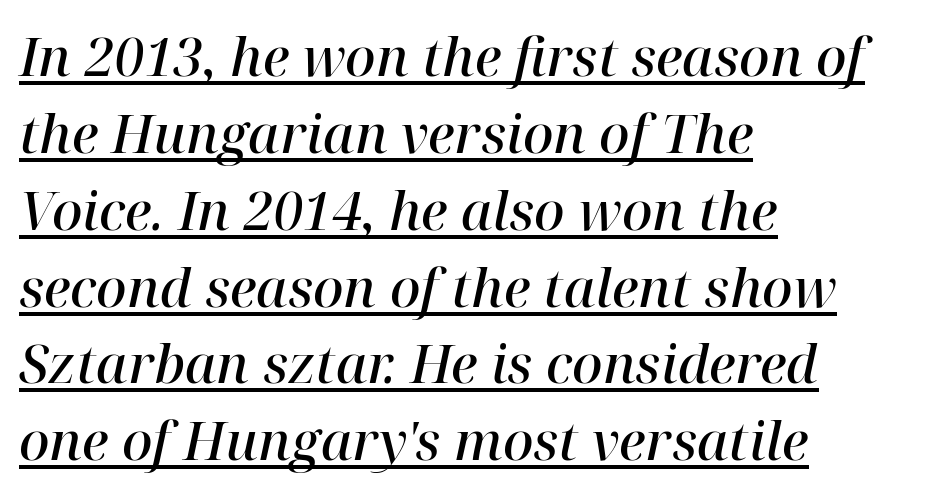
On the weight axis this lands at semibold, roughly 600. Looks like someone drew a line under every word here. Varying glyph widths throughout — classic text-font behaviour. The face used here is seriffed, in the tradition of book romans. Quick note: italic. The ragged edge is on the right, which tells us the setting is flush left.
